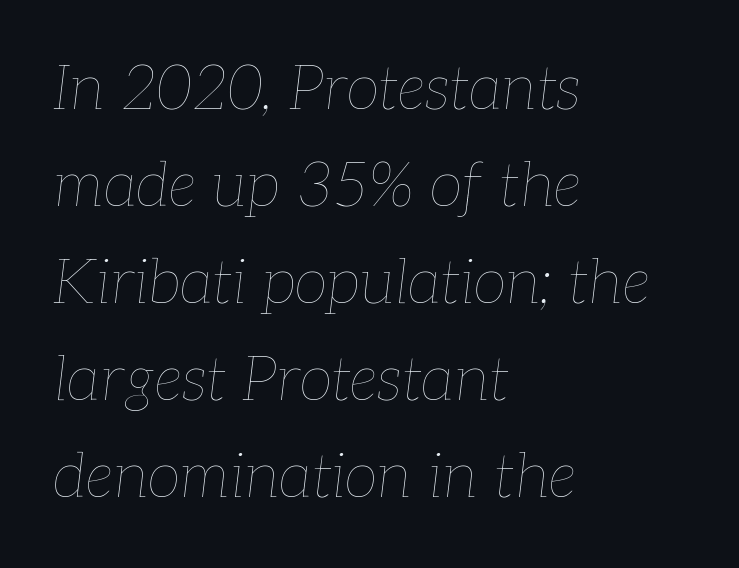
The image shows 61 px thin type, italic (leaning right); set left-aligned, normal line spacing (1.59x), normal letter spacing, not underlined; low stroke contrast and a medium x-height.
